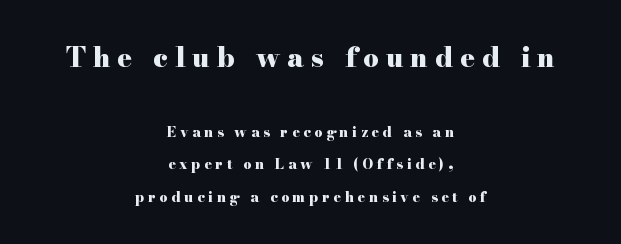
{"italic": "no", "bold": "yes", "underline": "no", "align": "center", "line_spacing": "loose", "line_spacing_ratio": 2.33, "letter_spacing": "wide", "letter_spacing_em": 0.26, "larger_block": "first", "size_ratio": 1.93, "glyph_px": 27}
